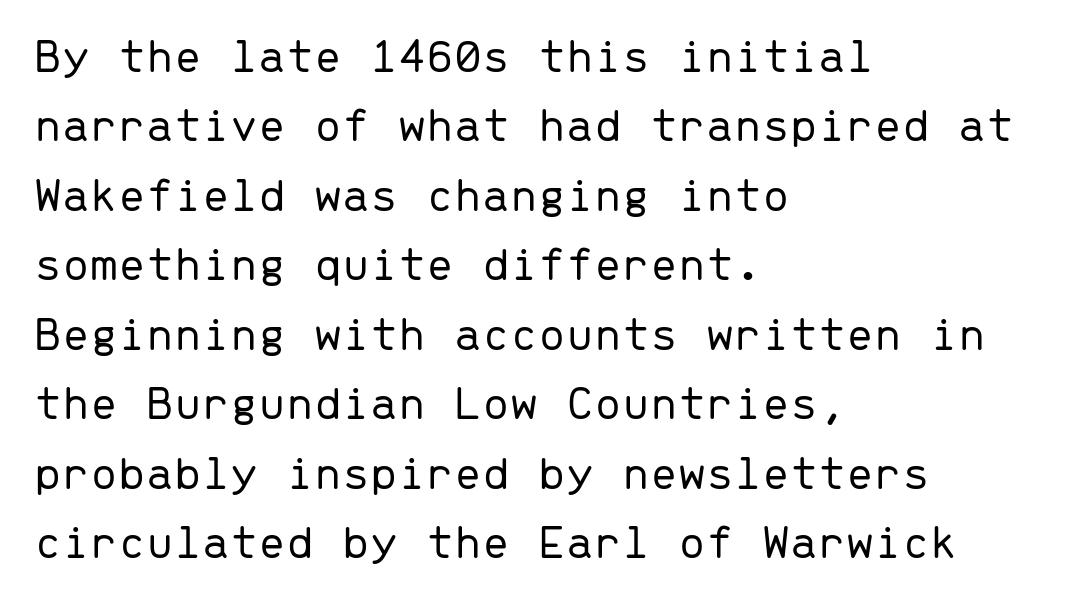
{"serif": "no", "italic": "no", "bold": "no", "weight": "light", "width": "normal", "stroke_contrast": "low", "x_height": "medium", "monospaced": "yes", "underline": "no", "align": "left", "line_spacing": "normal", "line_spacing_ratio": 1.39, "letter_spacing": "normal", "letter_spacing_em": 0.0, "glyph_px": 50}
